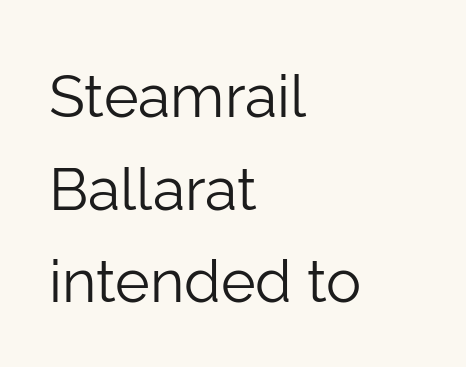
This rendering leaves character spacing at its baseline value. Honestly, there is no underline to notice here at all. Bold? No — there's no thickening of the strokes. Look at the bottom of the vertical strokes: they stop flat, with no serifs.
